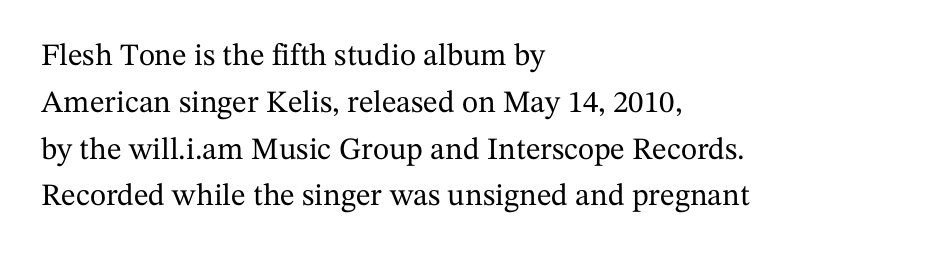
A typesetter would label this face a serif. Posture: straight, roman, zero tilt. This sample has the flowing, uneven cadence of proportional lettering. The passage is arranged the way most books set body copy — flush left. The baseline area is clear. This rendering leaves character spacing at its baseline value.
